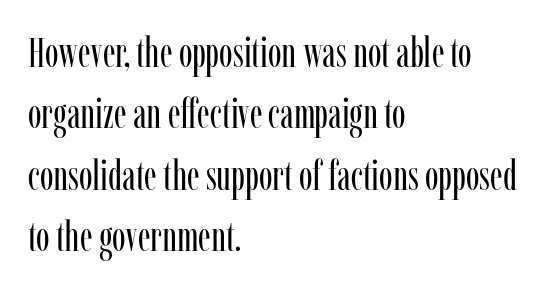
The typography opts for an upright posture over an oblique one. Typeset ragged right — the left edge is the straight one. Lines of text with bare space underneath. Note: serifs present on the glyphs.
